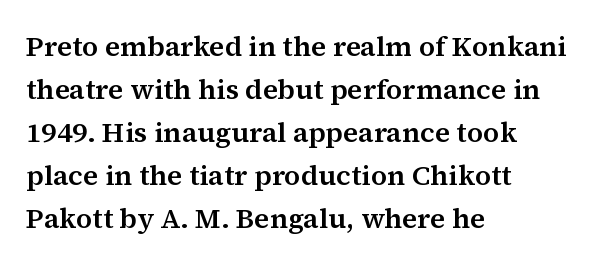
The lines sit at an ordinary, default distance from one another. Underline: absent. Proportional: the letters do not fall into vertical columns. This sample uses an upright cut, with every glyph sitting square on the baseline.
